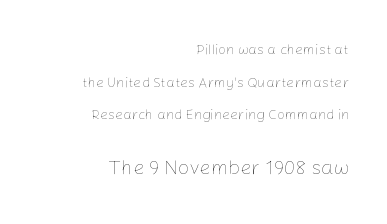
{"italic": "no", "bold": "no", "underline": "no", "align": "right", "line_spacing": "loose", "line_spacing_ratio": 2.33, "letter_spacing": "normal", "letter_spacing_em": 0.0, "larger_block": "second", "size_ratio": 1.43, "glyph_px": 20}
